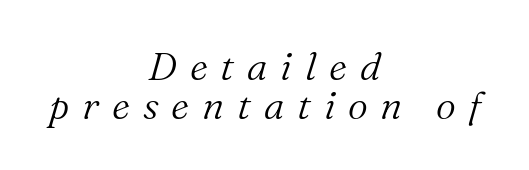
Q: Is the text bold? A: No.
Q: Is the text italic (slanted)? A: Yes, it leans right by about 16 degrees.
Q: Is the typeface a serif or a sans-serif typeface? A: Serif.
Q: Is the text underlined? A: No.
Q: How is the paragraph aligned? A: Centered.
Q: Is the spacing between letters normal or unusually wide? A: Unusually wide.
Q: Is the spacing between lines tight, normal or loose? A: Tight.
Q: Width (condensed, normal, or wide)? A: Normal.
Q: Stroke contrast? A: Medium.
Q: x-height? A: Medium.
Q: Monospaced? A: No.
